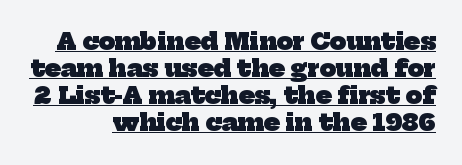
{"bold": "yes", "underline": "yes", "align": "right", "line_spacing_ratio": 1.17, "letter_spacing": "normal", "letter_spacing_em": 0.0, "glyph_px": 23}
